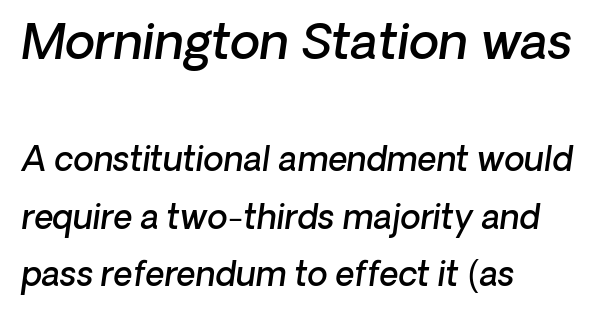
The zone under the glyphs is completely vacant. Note: no serifs on the glyphs. Weight check: semibold — heavier than regular, not quite bold. The rag falls on the right side of this text block. Type size steps down from the first block to the second. The passage shown is typed in a proportional face where columns would drift.
